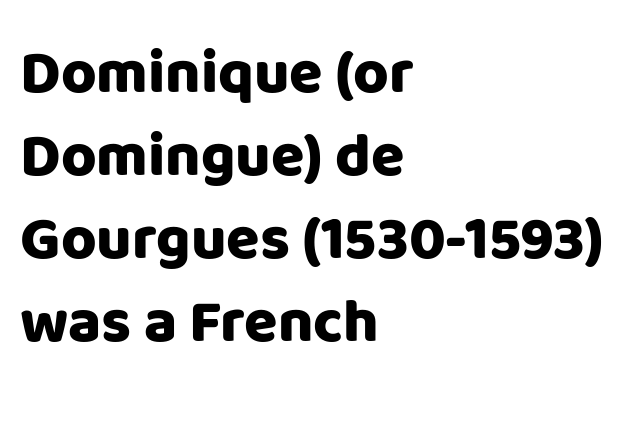
Q: Is the text italic (slanted)? A: No, it is upright.
Q: Is the typeface a serif or a sans-serif typeface? A: Sans-serif.
Q: Is the text underlined? A: No.
Q: How is the paragraph aligned? A: Left-aligned.
Q: Is the spacing between letters normal or unusually wide? A: Normal.
Q: Is the spacing between lines tight, normal or loose? A: Normal.
Q: Width (condensed, normal, or wide)? A: Normal.
Q: Stroke contrast? A: Low.
Q: x-height? A: Large.
Q: Monospaced? A: No.
